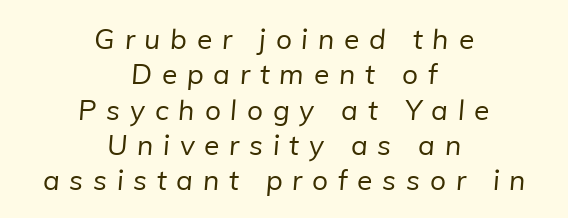
Every row of glyphs is offset so its center matches the block's center. Quick note: underline off. This reads as an unemphasized weight, regular at the heaviest. Quick note: interline space is typical. This is sans-serif lettering, the kind often seen on screens and signage. This rendering widens character spacing well past its baseline value.
